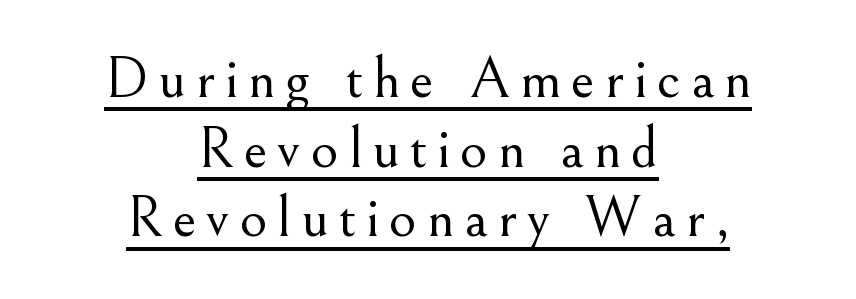
Q: Is the text bold? A: No.
Q: Is the text italic (slanted)? A: No, it is upright.
Q: Is the typeface a serif or a sans-serif typeface? A: Serif.
Q: Is the text underlined? A: Yes.
Q: How is the paragraph aligned? A: Centered.
Q: Width (condensed, normal, or wide)? A: Normal.
Q: Stroke contrast? A: Medium.
Q: x-height? A: Small.
Q: Monospaced? A: No.
